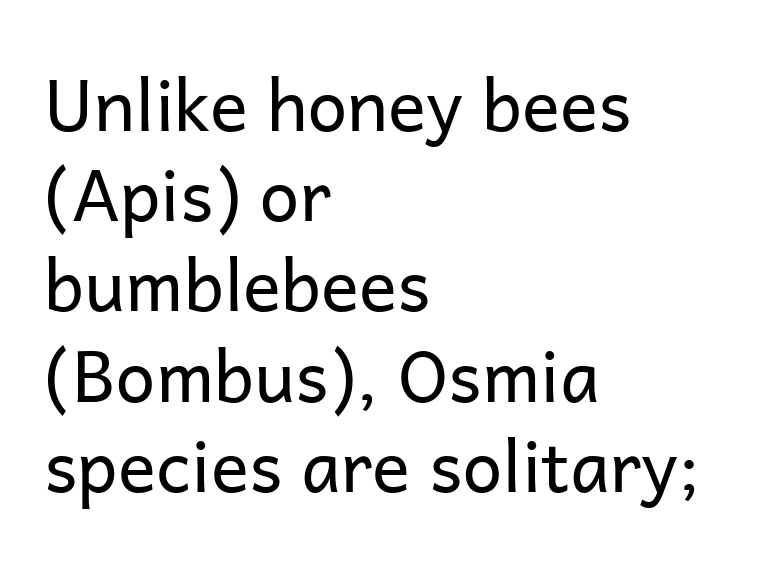
Q: Is the text bold? A: No.
Q: Is the text italic (slanted)? A: No, it is upright.
Q: Is the typeface a serif or a sans-serif typeface? A: Sans-serif.
Q: Is the text underlined? A: No.
Q: How is the paragraph aligned? A: Left-aligned.
Q: Is the spacing between letters normal or unusually wide? A: Normal.
Q: Is the spacing between lines tight, normal or loose? A: Normal.
Q: Width (condensed, normal, or wide)? A: Normal.
Q: Stroke contrast? A: Low.
Q: x-height? A: Medium.
Q: Monospaced? A: No.
